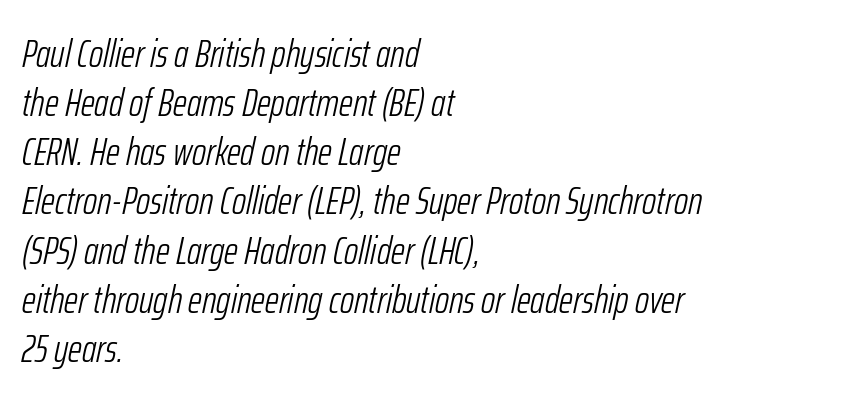
The image shows 39 px light, condensed type, italic (leaning right); set left-aligned, normal line spacing (1.26x), normal letter spacing, not underlined; low stroke contrast and a medium x-height.
